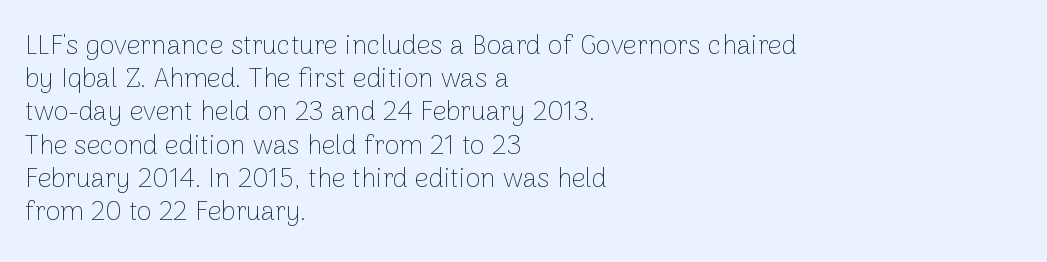
The zone under the glyphs is completely vacant. The passage is arranged the way most books set body copy — flush left. The type sits square on the baseline with zero lean. Weight: in the light-to-regular range. In terms of letterspacing, this is plain default setting.
